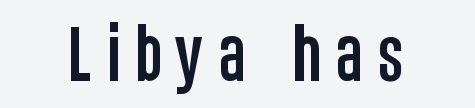
Honestly, the letter spacing is so wide it's the main thing you notice. Is this a fixed-width face? No — the glyphs have proportional, varying widths. What kind of face is this? One without serifs — a sans. Notice how the stems are strictly vertical — no italics here. The zone under the glyphs is completely vacant.
